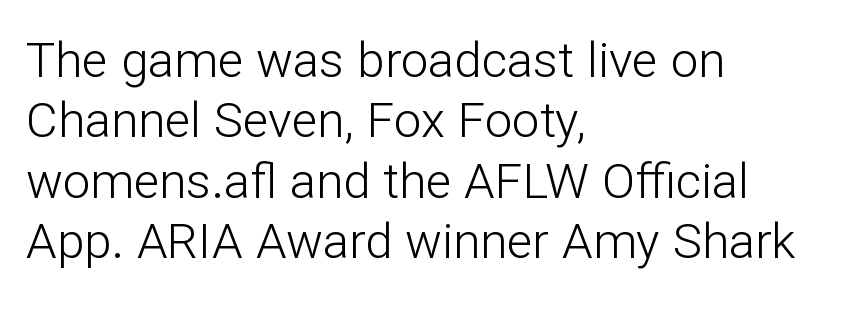
The image shows 49 px light sans-serif type, upright; set left-aligned, line spacing 1.23x, normal letter spacing, not underlined; low stroke contrast and a medium x-height.
